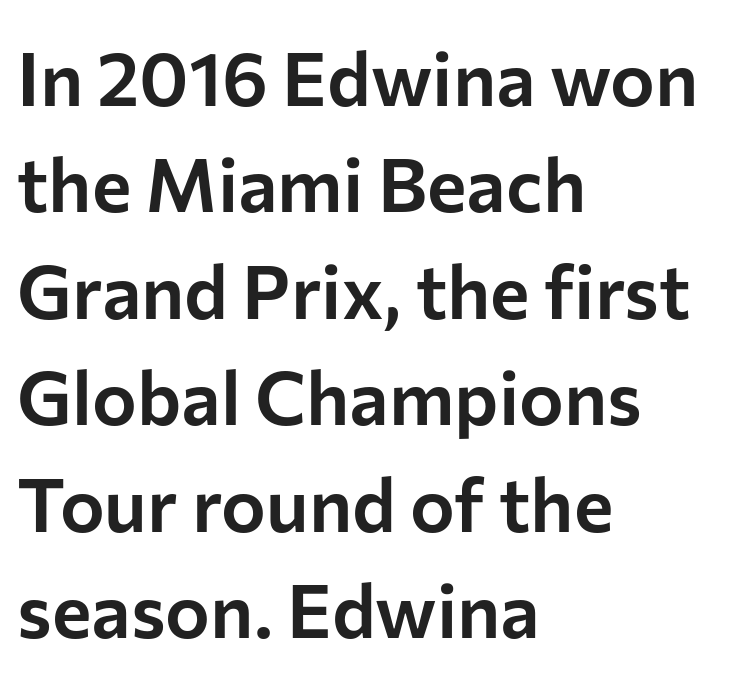
The image shows 75 px sans-serif type, upright; set left-aligned, normal line spacing (1.42x), normal letter spacing, not underlined; low stroke contrast and a medium x-height.
